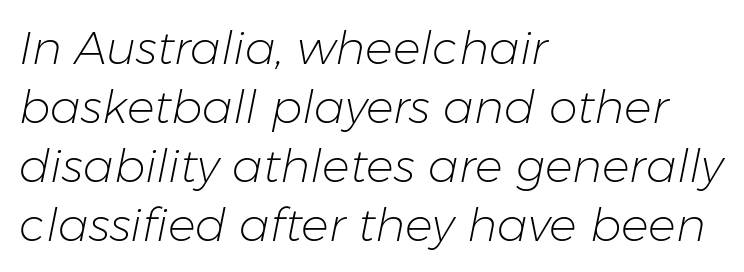
The image shows 46 px light type, italic (leaning right); set left-aligned, normal line spacing (1.28x), normal letter spacing, not underlined; low stroke contrast and a medium x-height.
